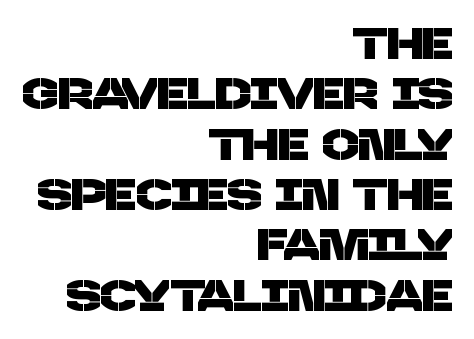
The face used here is rendered with its standard letterfit. Check where the strokes stop: nothing finishes them off — pure sans. No word sits above an underline. The passage is arranged like a letterhead date or caption credit — flush right. Character widths vary here, with narrow letters taking less room than wide ones.
